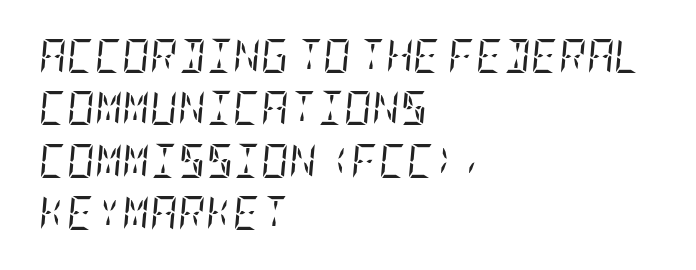
The image shows 34 px regular-weight, condensed serif type, italic (leaning right); set left-aligned, normal line spacing (1.54x), normal letter spacing, not underlined; low stroke contrast and a large x-height.
